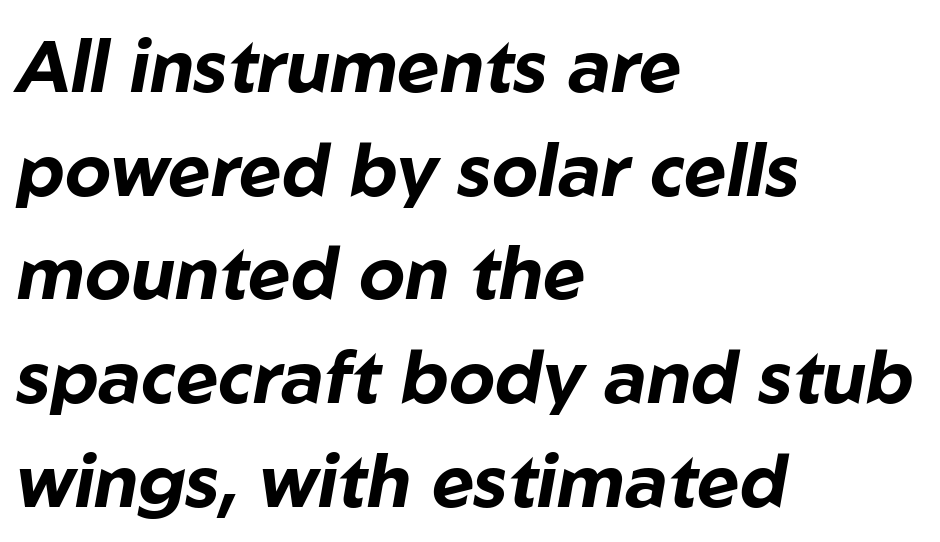
Quick note: italic. This sample has the flowing, uneven cadence of proportional lettering. Where is the straight margin? On the left. Does the weight exceed regular? Yes, all the way to bold. The glyphs are unaccompanied by any horizontal stroke below them. Short note: letters normally spaced.
